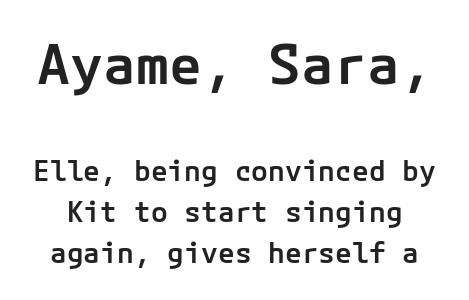
Q: Is the text bold? A: Semi-bold.
Q: Is the text italic (slanted)? A: No, it is upright.
Q: Is the typeface a serif or a sans-serif typeface? A: Sans-serif.
Q: Is the text underlined? A: No.
Q: Is the spacing between letters normal or unusually wide? A: Normal.
Q: Is the spacing between lines tight, normal or loose? A: Normal.
Q: Which block of text is set in a larger size, the first (top) or the second (bottom)? A: The first (top) one.
Q: Width (condensed, normal, or wide)? A: Normal.
Q: Stroke contrast? A: Low.
Q: x-height? A: Medium.
